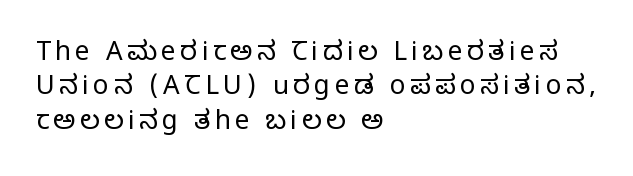
The image shows 26 px text type, upright; set left-aligned, normal line spacing (1.32x), not underlined.
